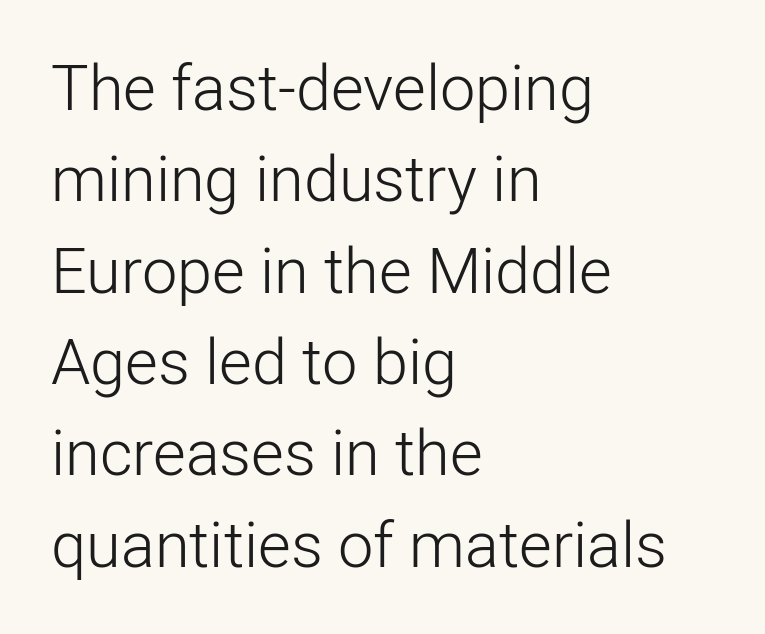
{"serif": "no", "italic": "no", "bold": "no", "weight": "light", "width": "normal", "stroke_contrast": "low", "x_height": "medium", "monospaced": "no", "underline": "no", "align": "left", "line_spacing": "normal", "line_spacing_ratio": 1.45, "letter_spacing": "normal", "letter_spacing_em": 0.0, "glyph_px": 63}
